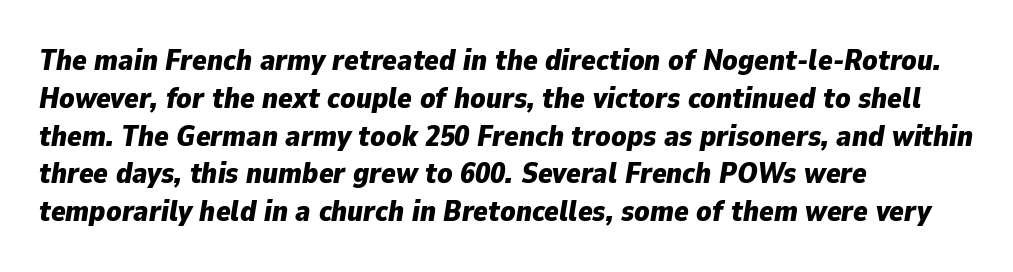
The space between consecutive lines is moderate. This sample has the flowing, uneven cadence of proportional lettering. These lines carry a lot of weight — the face is fully bold. A classic flush-left, rag-right setting is used for this passage. No word sits above an underline.
